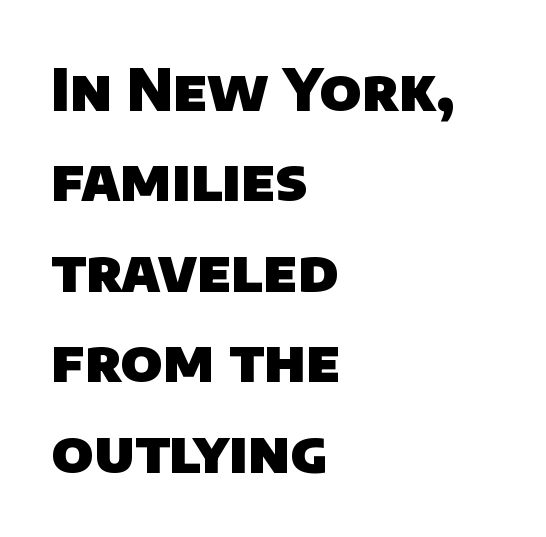
The image shows 58 px heavy sans-serif type; set left-aligned, normal line spacing (1.56x), normal letter spacing, not underlined; low stroke contrast and a large x-height.
